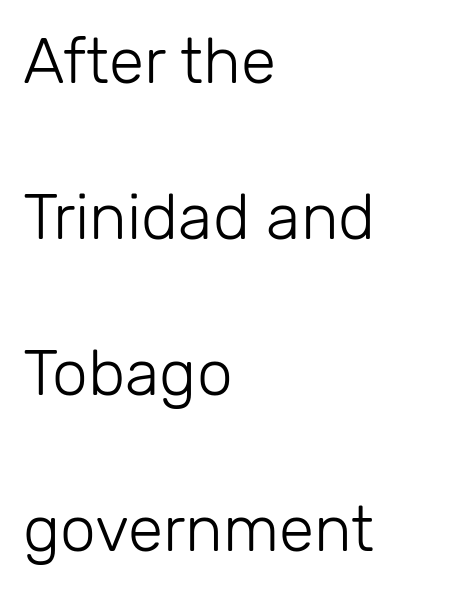
The image shows 64 px light sans-serif type, upright; set left-aligned, loose line spacing (2.44x), normal letter spacing, not underlined; low stroke contrast and a medium x-height.
